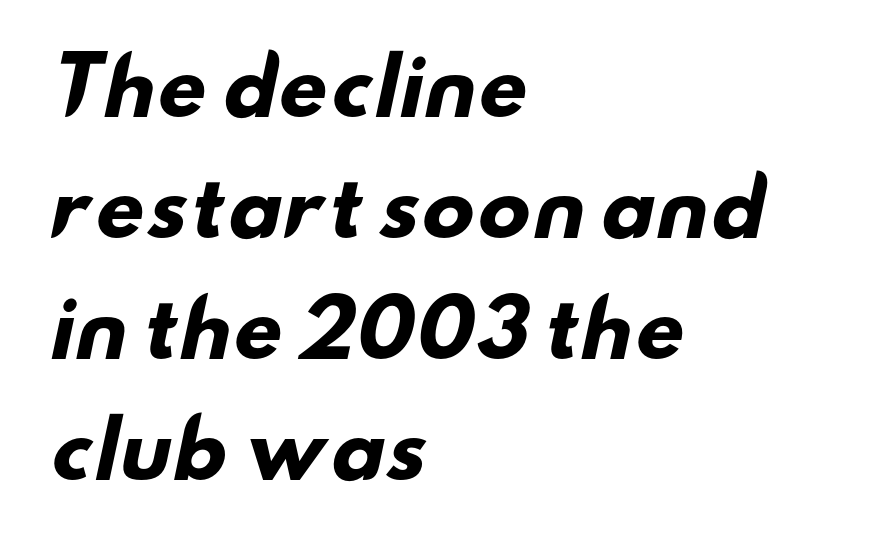
{"serif": "no", "bold": "yes", "weight": "heavy", "width": "wide", "stroke_contrast": "low", "x_height": "small", "monospaced": "no", "underline": "no", "align": "left", "line_spacing": "normal", "line_spacing_ratio": 1.57, "letter_spacing": "normal", "letter_spacing_em": 0.0, "glyph_px": 77}
